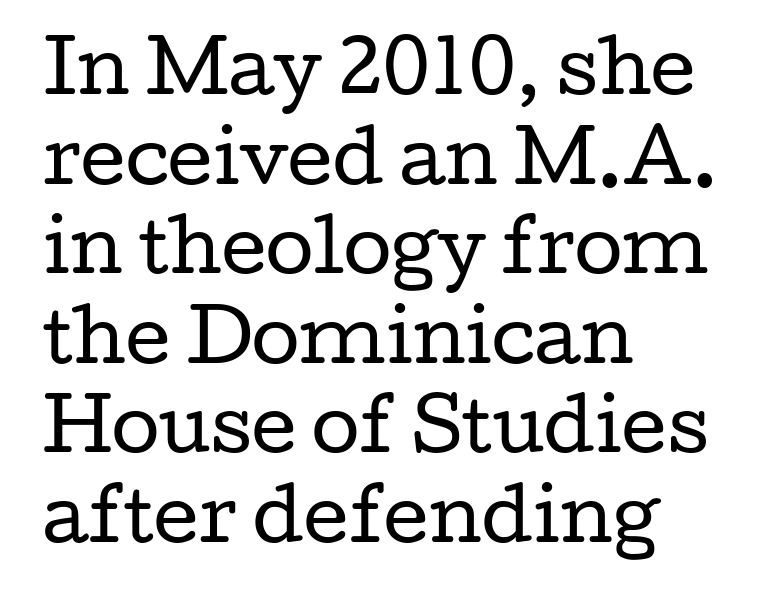
A typesetter would call this leading conventional body-copy spacing. Designer's note — italics off, roman on. Proportional: the letters do not fall into vertical columns. Words appear dense and cohesive because spacing is normal. The string is rendered with underlining switched off. The face looks like a standard text weight, possibly lighter.
